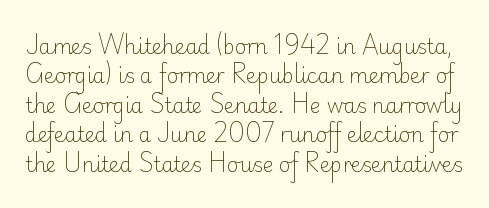
Q: Is the text bold? A: No.
Q: Is the text italic (slanted)? A: No, it is upright.
Q: Is the text underlined? A: No.
Q: Is the spacing between letters normal or unusually wide? A: Normal.
Q: Is the spacing between lines tight, normal or loose? A: Normal.
